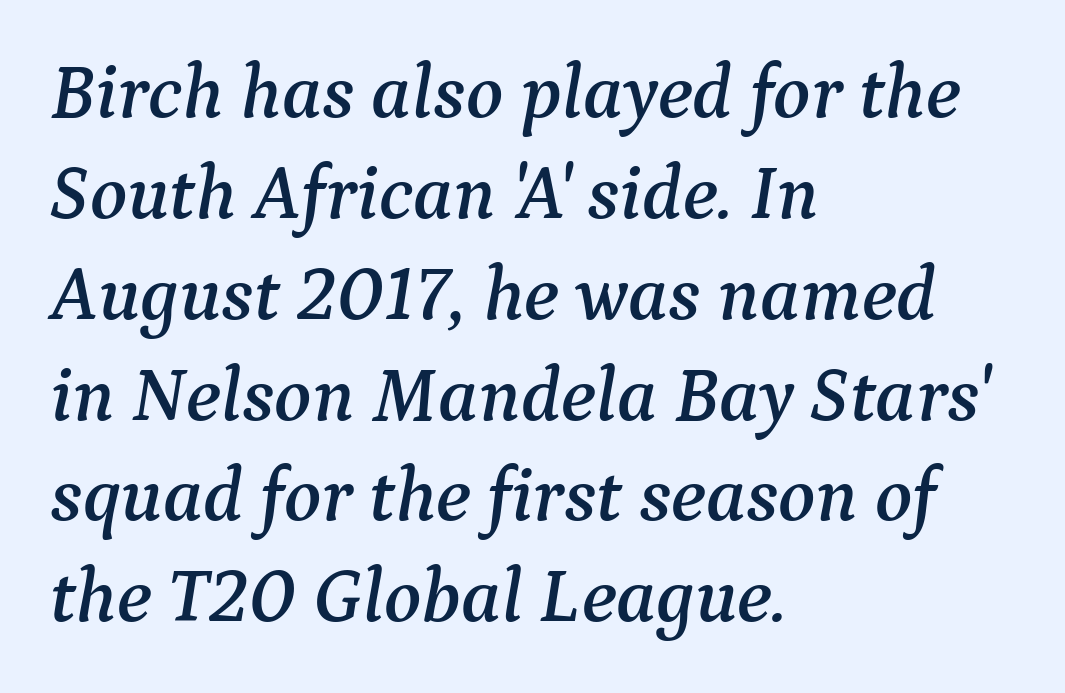
Q: Is the text italic (slanted)? A: Yes, it leans right by about 9 degrees.
Q: Is the typeface a serif or a sans-serif typeface? A: Serif.
Q: Is the text underlined? A: No.
Q: How is the paragraph aligned? A: Left-aligned.
Q: Is the spacing between letters normal or unusually wide? A: Normal.
Q: Is the spacing between lines tight, normal or loose? A: Normal.
Q: Width (condensed, normal, or wide)? A: Normal.
Q: Stroke contrast? A: Medium.
Q: x-height? A: Medium.
Q: Monospaced? A: No.
